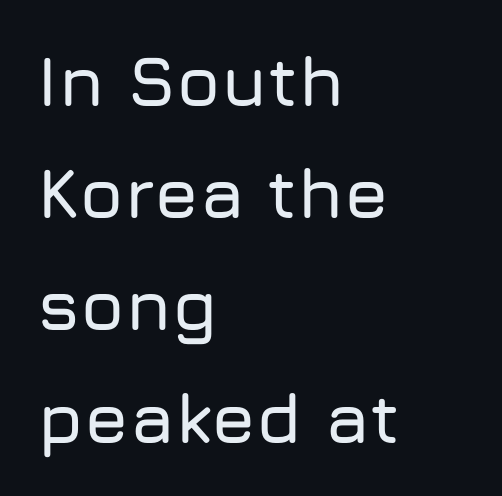
{"serif": "no", "italic": "no", "width": "normal", "stroke_contrast": "low", "x_height": "medium", "monospaced": "no", "underline": "no", "align": "left", "line_spacing": "normal", "line_spacing_ratio": 1.58, "letter_spacing": "normal", "letter_spacing_em": 0.0, "glyph_px": 71}
